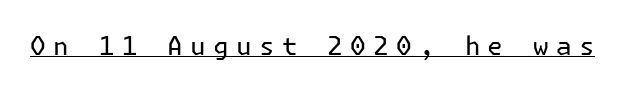
The image shows 26 px text type, upright; set unusually wide letter spacing (+0.28 em), underlined.
